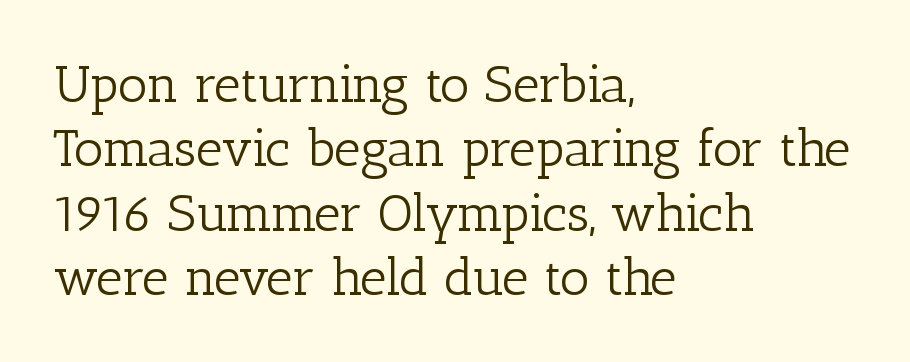
{"serif": "yes", "italic": "no", "bold": "no", "weight": "light", "width": "normal", "stroke_contrast": "low", "x_height": "medium", "monospaced": "no", "underline": "no", "align": "left", "line_spacing_ratio": 1.24, "letter_spacing": "normal", "letter_spacing_em": 0.0, "glyph_px": 52}
